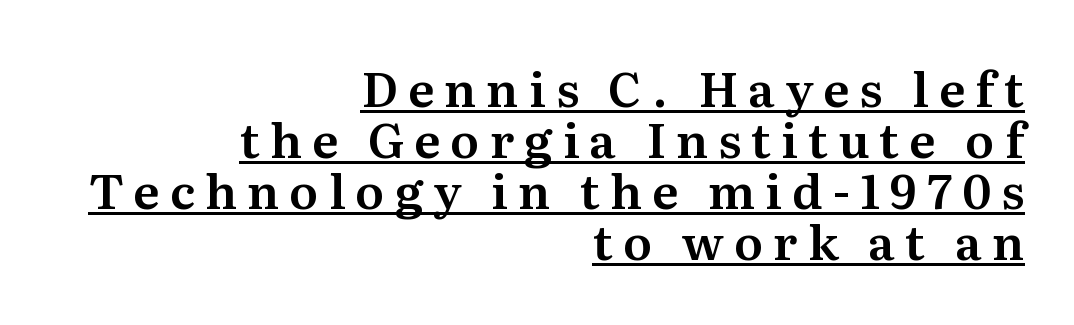
The letters stand upright; this is a roman face. Leading is clearly below the norm, producing a dense column. This sample has the flowing, uneven cadence of proportional lettering. A typesetter would call this heavily tracked-out type.
